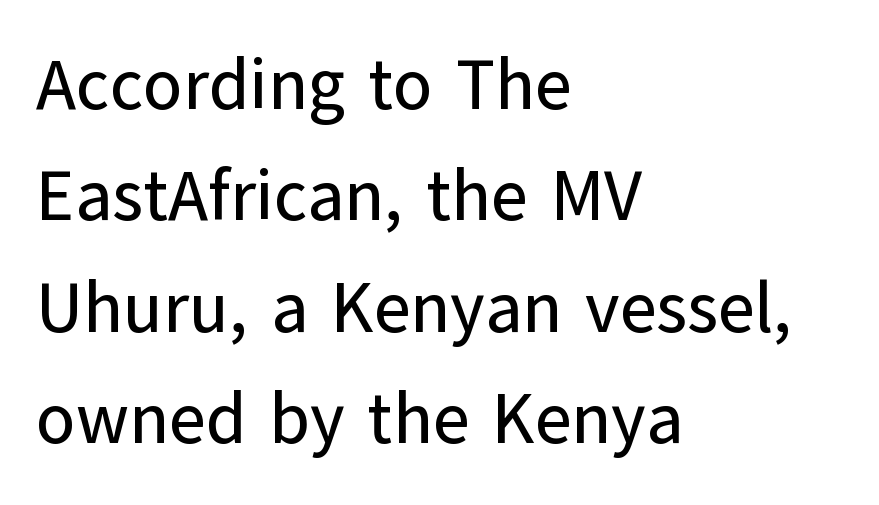
Q: Is the text italic (slanted)? A: No, it is upright.
Q: Is the typeface a serif or a sans-serif typeface? A: Sans-serif.
Q: Is the text underlined? A: No.
Q: How is the paragraph aligned? A: Left-aligned.
Q: Is the spacing between letters normal or unusually wide? A: Normal.
Q: Is the spacing between lines tight, normal or loose? A: Normal.
Q: Width (condensed, normal, or wide)? A: Normal.
Q: Stroke contrast? A: Low.
Q: x-height? A: Medium.
Q: Monospaced? A: No.
